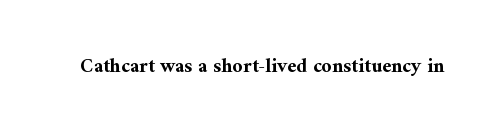
{"italic": "no", "bold": "yes", "underline": "no", "letter_spacing": "normal", "letter_spacing_em": 0.0, "glyph_px": 20}
